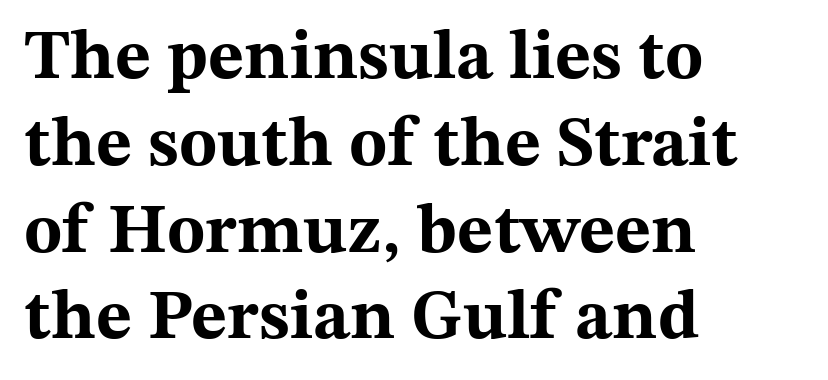
{"serif": "yes", "italic": "no", "bold": "yes", "weight": "bold", "width": "wide", "stroke_contrast": "medium", "x_height": "medium", "monospaced": "no", "underline": "no", "align": "left", "line_spacing_ratio": 1.24, "letter_spacing": "normal", "letter_spacing_em": 0.0, "glyph_px": 70}
